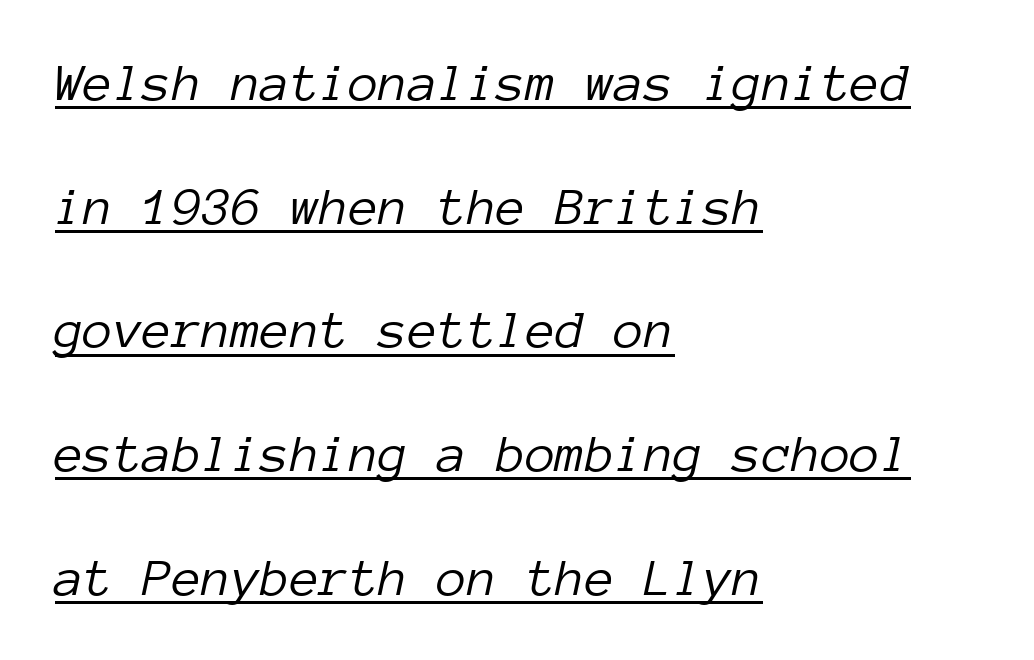
The image shows 54 px light type, italic (leaning right), monospaced; set left-aligned, loose line spacing (2.29x), normal letter spacing, underlined; low stroke contrast and a medium x-height.
